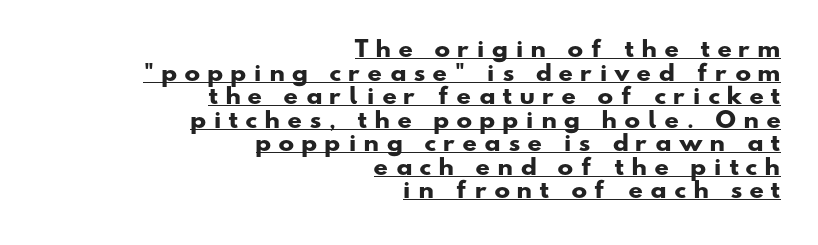
The image shows 21 px bold type; set right-aligned, tight line spacing (1.12x), unusually wide letter spacing (+0.39 em), underlined.
